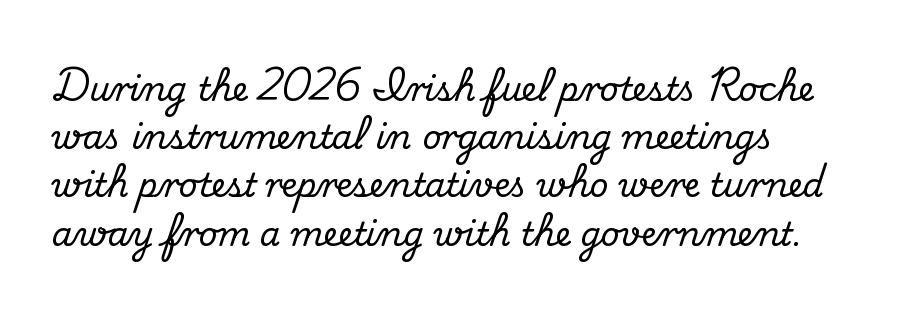
{"serif": "yes", "width": "normal", "stroke_contrast": "medium", "x_height": "small", "monospaced": "no", "underline": "no", "line_spacing": "normal", "line_spacing_ratio": 1.46, "letter_spacing": "normal", "letter_spacing_em": 0.0, "glyph_px": 33}
